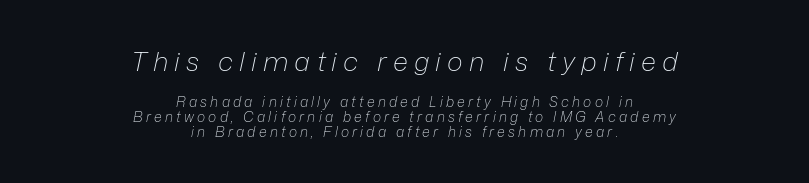
Q: Is the text bold? A: No.
Q: Is the text italic (slanted)? A: Yes, it leans right by about 12 degrees.
Q: Is the text underlined? A: No.
Q: How is the paragraph aligned? A: Centered.
Q: Is the spacing between letters normal or unusually wide? A: Unusually wide.
Q: Is the spacing between lines tight, normal or loose? A: Tight.
Q: Which block of text is set in a larger size, the first (top) or the second (bottom)? A: The first (top) one.
